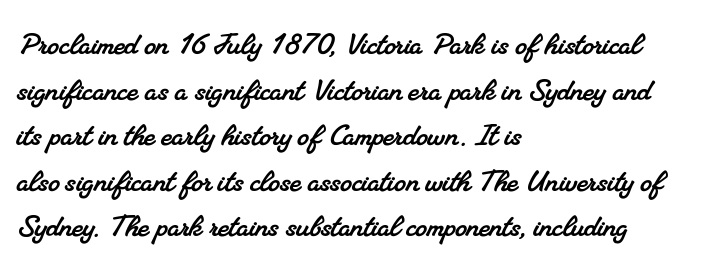
Q: Is the typeface a serif or a sans-serif typeface? A: Serif.
Q: Is the text underlined? A: No.
Q: How is the paragraph aligned? A: Left-aligned.
Q: Is the spacing between letters normal or unusually wide? A: Normal.
Q: Width (condensed, normal, or wide)? A: Normal.
Q: Stroke contrast? A: Medium.
Q: x-height? A: Small.
Q: Monospaced? A: No.
